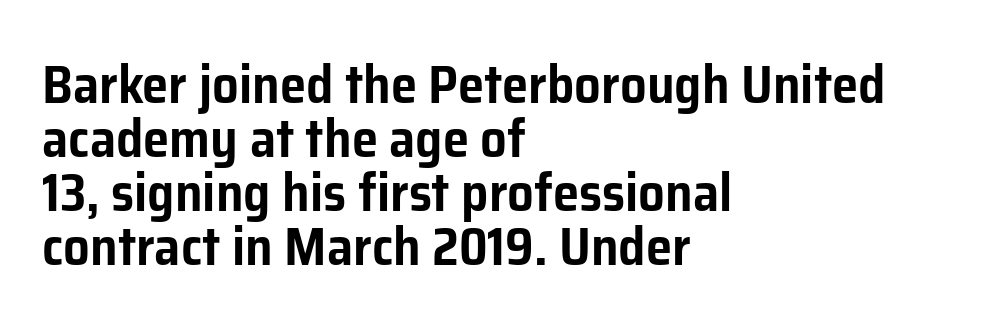
Q: Is the text italic (slanted)? A: No, it is upright.
Q: Is the typeface a serif or a sans-serif typeface? A: Sans-serif.
Q: Is the text underlined? A: No.
Q: How is the paragraph aligned? A: Left-aligned.
Q: Is the spacing between letters normal or unusually wide? A: Normal.
Q: Is the spacing between lines tight, normal or loose? A: Tight.
Q: Width (condensed, normal, or wide)? A: Normal.
Q: Stroke contrast? A: Low.
Q: x-height? A: Medium.
Q: Monospaced? A: No.
